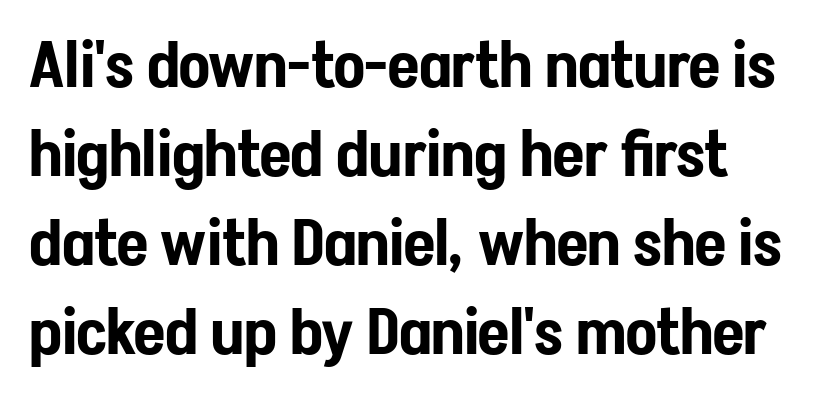
Honestly, there is no underline to notice here at all. This sample uses plain, unmodified letter spacing. The type sits square on the baseline with zero lean. The vertical gap from one line to the next is medium. Character widths vary here, with narrow letters taking less room than wide ones.
